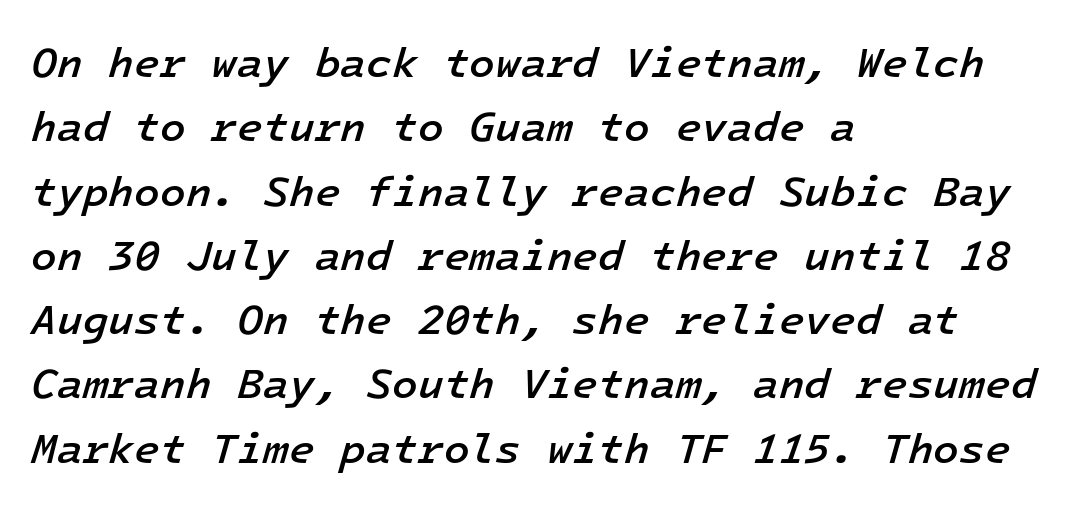
Monospaced: the letters line up in strict vertical columns. Glyph-to-glyph distance matches everyday printed text. Letters rest on an invisible, unmarked baseline. Slanted lettering throughout.
